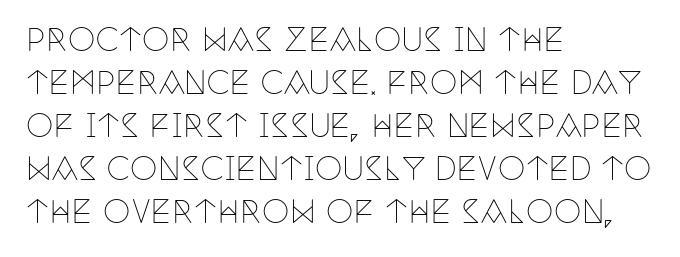
Q: Is the text bold? A: No.
Q: Is the text italic (slanted)? A: No, it is upright.
Q: Is the typeface a serif or a sans-serif typeface? A: Serif.
Q: Is the text underlined? A: No.
Q: How is the paragraph aligned? A: Left-aligned.
Q: Is the spacing between letters normal or unusually wide? A: Normal.
Q: Is the spacing between lines tight, normal or loose? A: Normal.
Q: Width (condensed, normal, or wide)? A: Condensed.
Q: Stroke contrast? A: Low.
Q: x-height? A: Large.
Q: Monospaced? A: No.
